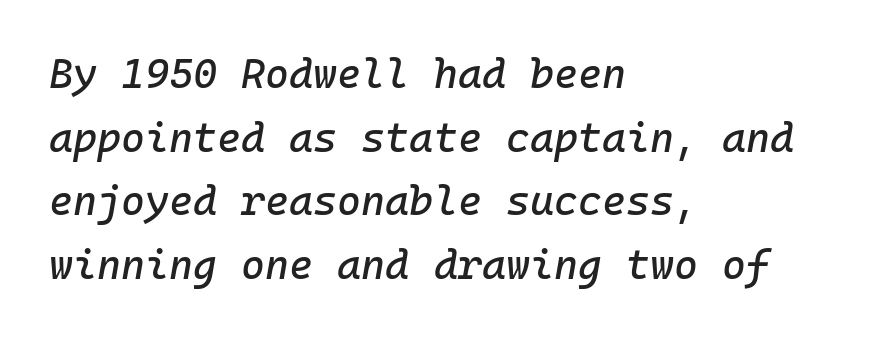
The image shows 41 px text type, italic (leaning right), monospaced; set left-aligned, normal line spacing (1.55x), normal letter spacing, not underlined; low stroke contrast and a medium x-height.
